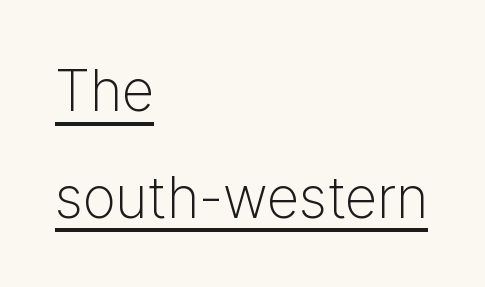
Notice how the passage keeps a crisp vertical edge on the left only. Looks like regular typesetting: each glyph gets only the width it needs. Heaviness? Minimal to ordinary, like unemphasized prose. Spacing between characters is what you'd get straight out of the box.
